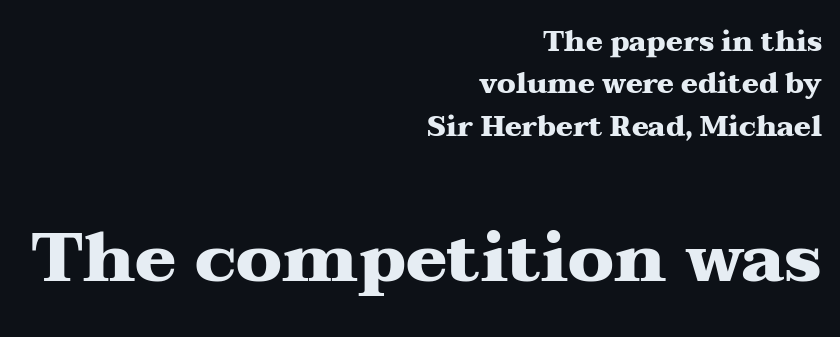
The letters carry serifs — small finishing strokes at the ends of their stems. You could call the tracking neutral — neither tight nor loose. The rendering uses natural spacing where letterforms have individual widths. The line-height multiplier appears to be the usual default. Right-aligned paragraph, ragged on the left.
